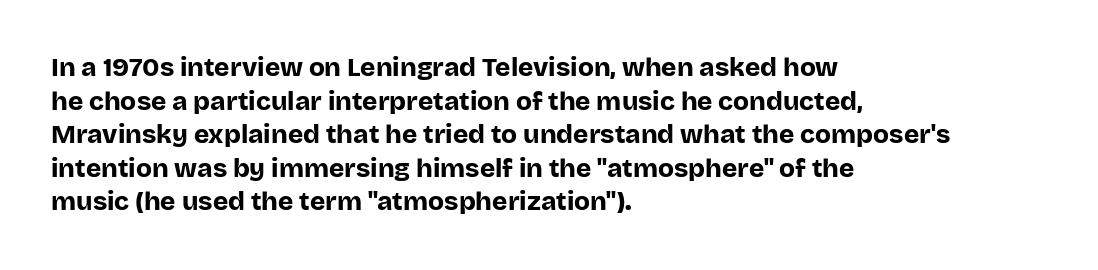
Regarding leading, the lines here are spaced in the standard way. Nothing unusual about the tracking: characters are spaced as the font intends. Clear beneath every line of the passage. The compositor pushed each line to the left boundary. Ascenders rise straight up at ninety degrees. The font is running at its bold setting.
